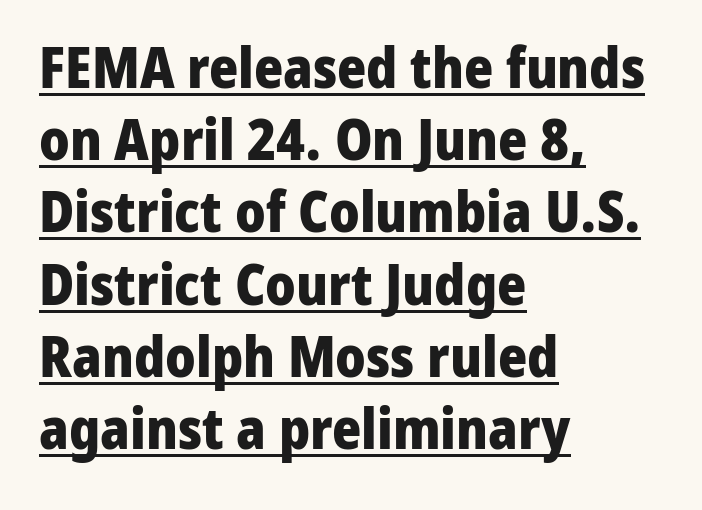
Emphasis by weight is at full strength: bold. The sample's only ornament is a line tracing under the words. Inter-character spacing is left at the font's built-in metrics. Interline gaps are of average width in this sample. Spacing verdict: proportional, widths tailored to each character. The text block is weighted toward the left margin, trailing off unevenly rightward.
